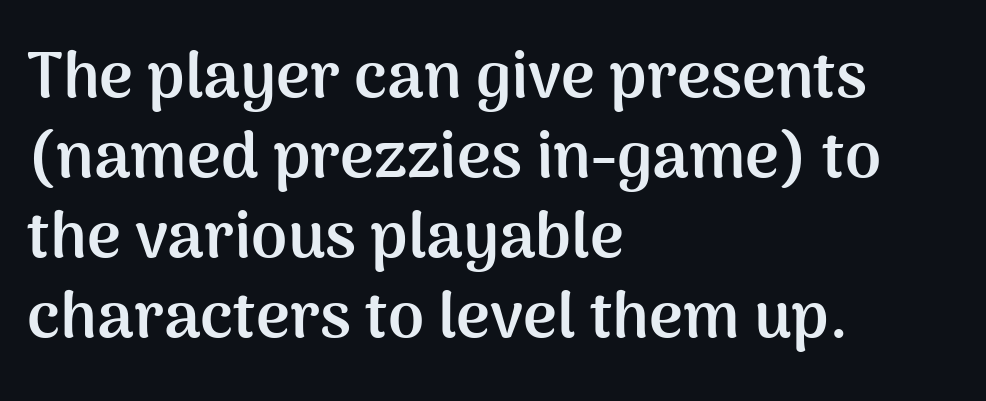
{"serif": "no", "italic": "no", "bold": "yes", "weight": "semibold", "width": "normal", "stroke_contrast": "medium", "x_height": "medium", "monospaced": "no", "underline": "no", "align": "left", "line_spacing_ratio": 1.23, "letter_spacing": "normal", "letter_spacing_em": 0.0, "glyph_px": 65}
